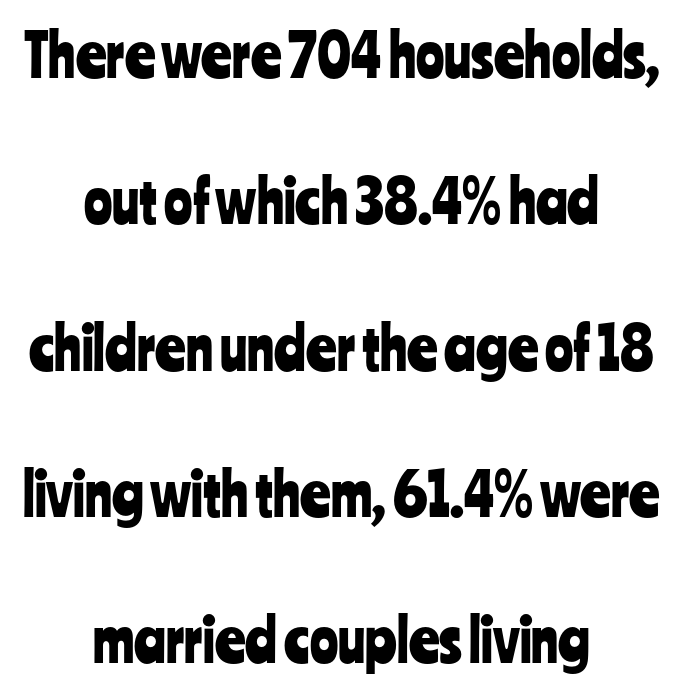
You could fit nearly another row in the gap between these rows. You could call the tracking neutral — neither tight nor loose. Classification — sans serif. Quick note: underline off. Vertical strokes here are truly vertical. The rendering uses natural spacing where letterforms have individual widths.
